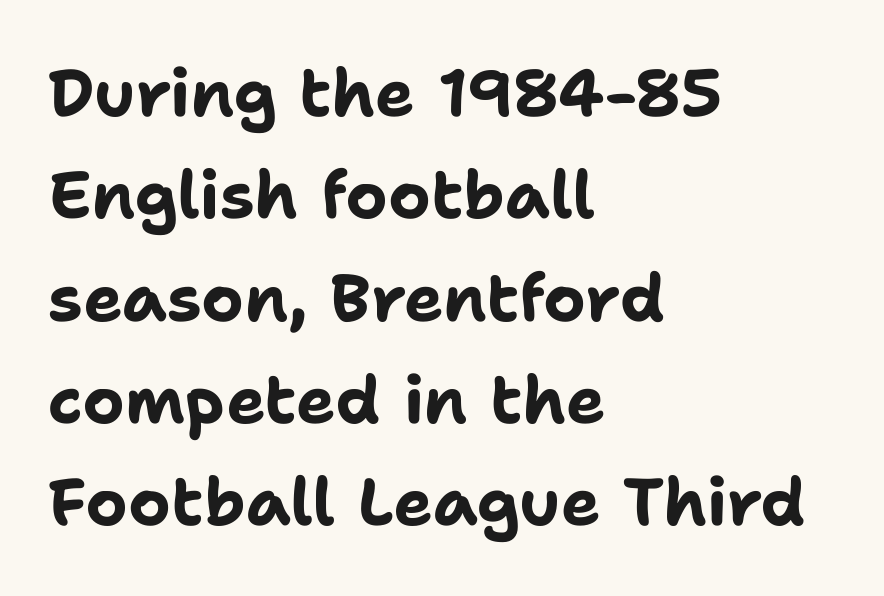
The image shows 66 px bold sans-serif type, upright; set left-aligned, normal line spacing (1.55x), normal letter spacing, not underlined; low stroke contrast and a medium x-height.
